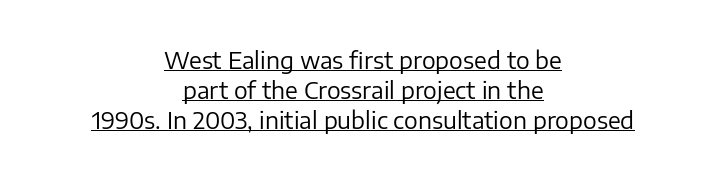
The image shows 23 px text type, upright; set centered, normal line spacing (1.3x), normal letter spacing, underlined.
